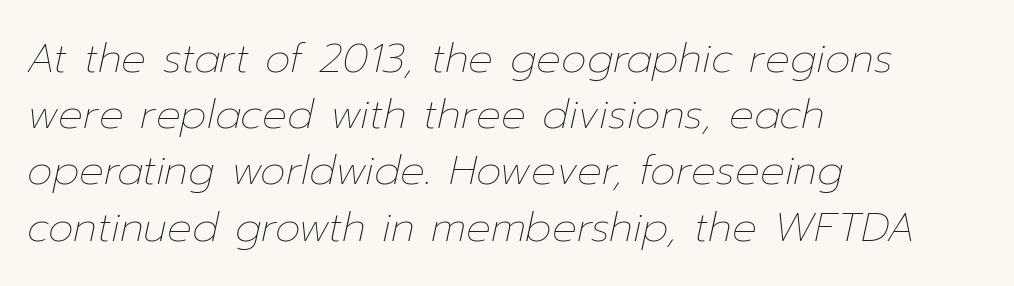
Q: Is the text bold? A: No.
Q: Is the text italic (slanted)? A: Yes, it leans right by about 12 degrees.
Q: Is the text underlined? A: No.
Q: How is the paragraph aligned? A: Left-aligned.
Q: Is the spacing between letters normal or unusually wide? A: Normal.
Q: Is the spacing between lines tight, normal or loose? A: Normal.
Q: Width (condensed, normal, or wide)? A: Normal.
Q: Stroke contrast? A: Low.
Q: x-height? A: Medium.
Q: Monospaced? A: No.
